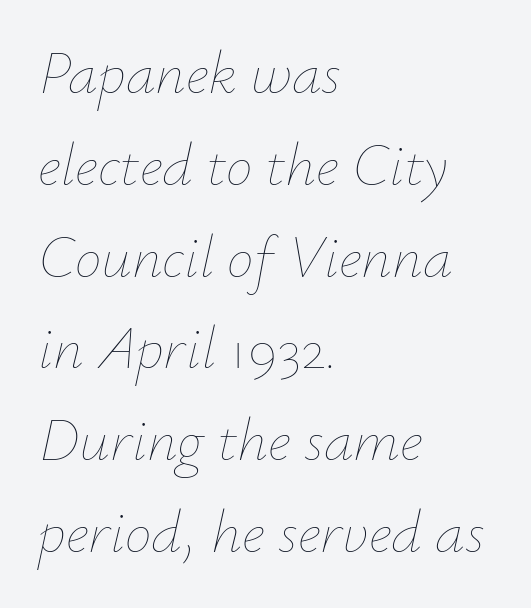
{"italic": "yes", "lean": "right", "slant_degrees": 12, "bold": "no", "weight": "thin", "width": "normal", "stroke_contrast": "low", "x_height": "small", "monospaced": "no", "underline": "no", "align": "left", "line_spacing": "normal", "line_spacing_ratio": 1.53, "letter_spacing": "normal", "letter_spacing_em": 0.0, "glyph_px": 60}
